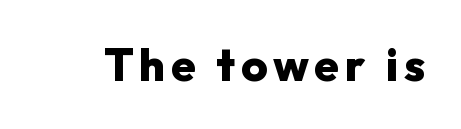
The image shows 45 px heavy sans-serif type, upright; set not underlined; low stroke contrast and a medium x-height.
